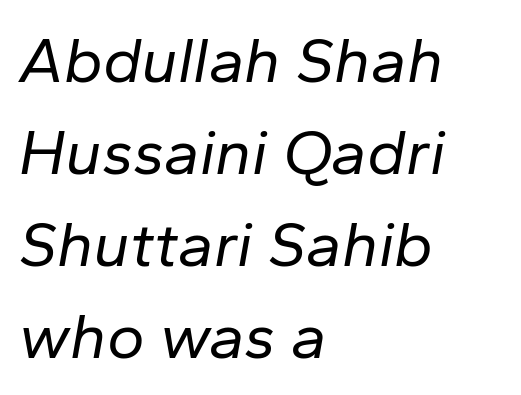
{"italic": "yes", "lean": "right", "slant_degrees": 10, "bold": "no", "weight": "regular", "width": "normal", "stroke_contrast": "low", "x_height": "medium", "monospaced": "no", "underline": "no", "align": "left", "line_spacing": "normal", "line_spacing_ratio": 1.44, "letter_spacing": "normal", "letter_spacing_em": 0.0, "glyph_px": 64}
